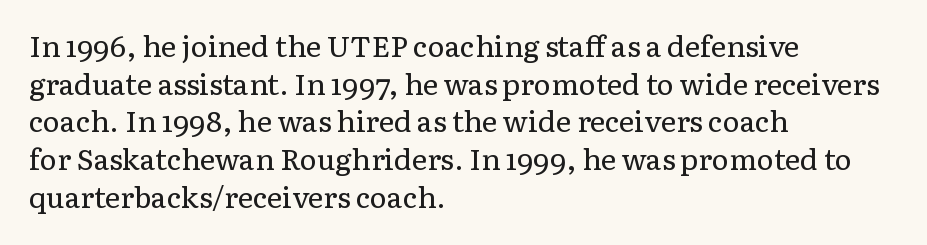
Every row of glyphs begins at an identical x-position on the left. Note the varied advance widths — an 'i' is clearly narrower than an 'm'. The lines sit at an ordinary, default distance from one another. Classification — serif. Think standard paragraph weight, or any step lighter than that.
